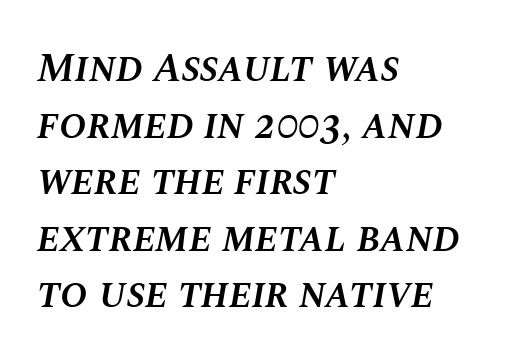
Q: Is the text bold? A: Semi-bold.
Q: Is the text italic (slanted)? A: Yes, it leans right by about 10 degrees.
Q: Is the text underlined? A: No.
Q: How is the paragraph aligned? A: Left-aligned.
Q: Is the spacing between letters normal or unusually wide? A: Normal.
Q: Is the spacing between lines tight, normal or loose? A: Normal.
Q: Width (condensed, normal, or wide)? A: Normal.
Q: Stroke contrast? A: Medium.
Q: x-height? A: Large.
Q: Monospaced? A: No.
